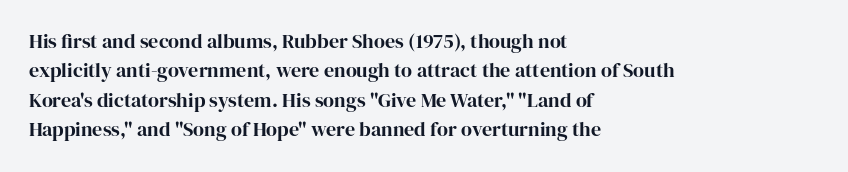
Notice how the passage keeps a crisp vertical edge on the left only. The space directly below the letters is spotless. The designer left line spacing at the default. Honestly, the letter spacing is just normal — you wouldn't notice it. Posture: vertical.
